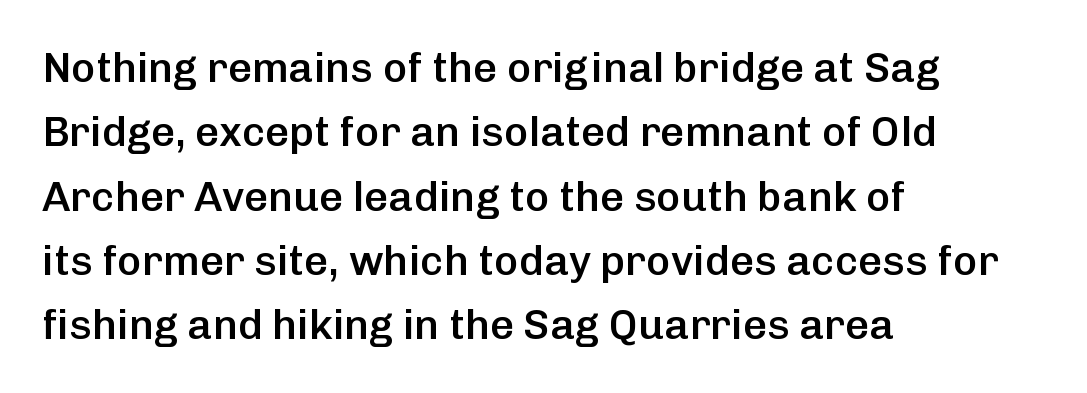
The image shows 42 px semibold sans-serif type, upright; set left-aligned, normal line spacing (1.53x), normal letter spacing, not underlined; low stroke contrast and a medium x-height.
